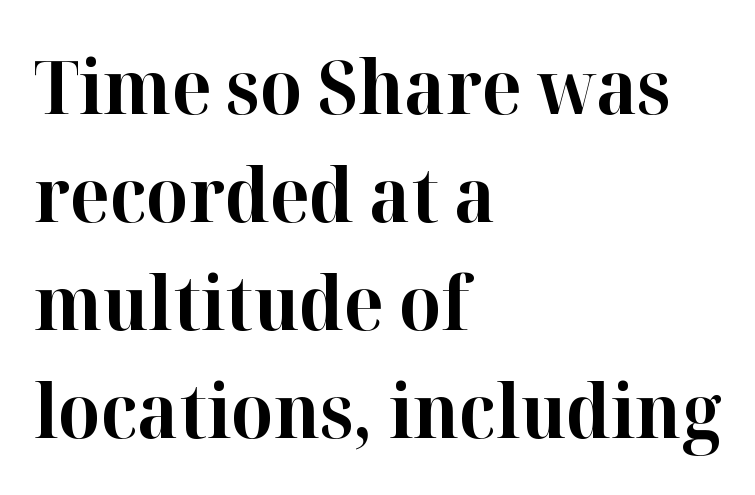
The image shows 74 px bold serif type, upright; set left-aligned, normal line spacing (1.46x), normal letter spacing, not underlined; high stroke contrast and a medium x-height.
